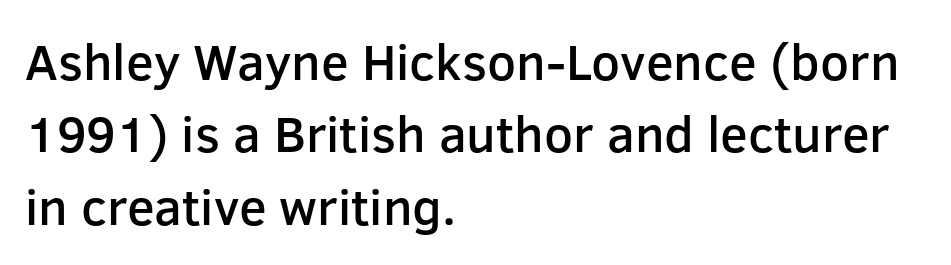
{"serif": "no", "italic": "no", "bold": "semi", "weight": "semibold", "width": "normal", "stroke_contrast": "low", "x_height": "medium", "monospaced": "no", "underline": "no", "align": "left", "line_spacing": "normal", "line_spacing_ratio": 1.42, "letter_spacing": "normal", "letter_spacing_em": 0.0, "glyph_px": 51}
